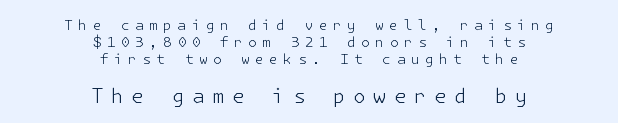
The image shows 20 px text type, upright; set centered, line spacing 1.23x, unusually wide letter spacing (+0.39 em), not underlined; the second (bottom) block is 1.43x larger.
